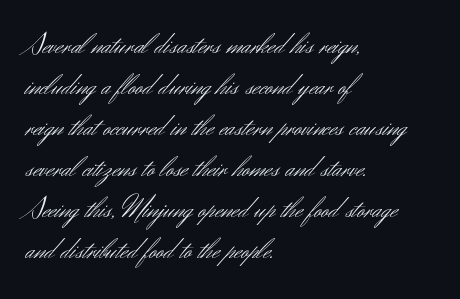
The image shows 30 px light sans-serif type; set left-aligned, normal line spacing (1.37x), normal letter spacing, not underlined; medium stroke contrast and a small x-height.
